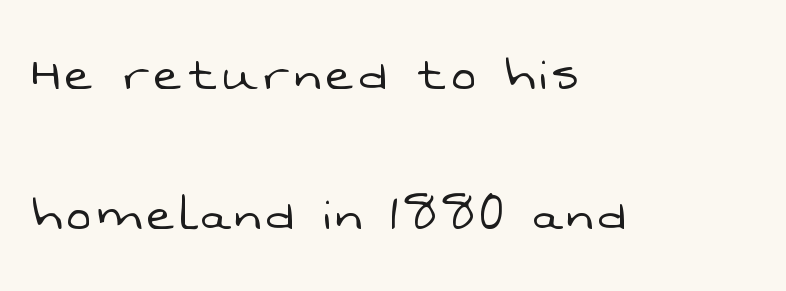
{"serif": "no", "bold": "no", "weight": "light", "width": "normal", "stroke_contrast": "low", "x_height": "medium", "monospaced": "no", "underline": "no", "align": "left", "line_spacing": "loose", "line_spacing_ratio": 2.42, "glyph_px": 58}
